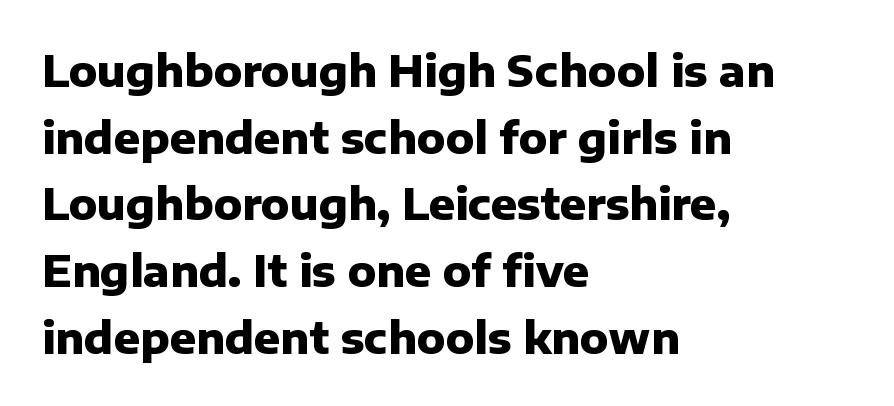
Does extra space separate the letters? No, they use regular spacing. The line-height multiplier appears to be the usual default. Looks like regular typesetting: each glyph gets only the width it needs. The font's upright variant was chosen for this text. Grotesque or geometric, the face here clearly has no serifs.
